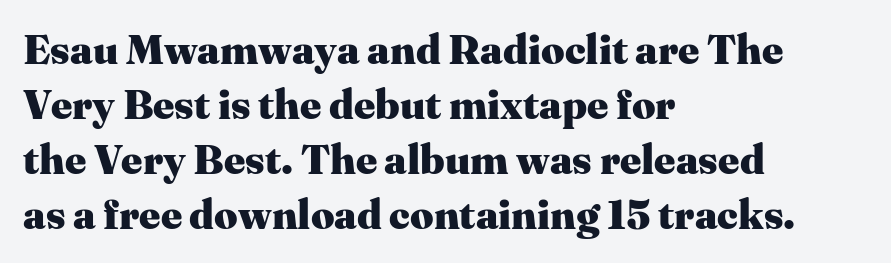
{"serif": "yes", "italic": "no", "bold": "yes", "weight": "heavy", "width": "normal", "stroke_contrast": "medium", "x_height": "medium", "monospaced": "no", "underline": "no", "align": "left", "line_spacing": "normal", "line_spacing_ratio": 1.34, "letter_spacing": "normal", "letter_spacing_em": 0.0, "glyph_px": 41}
